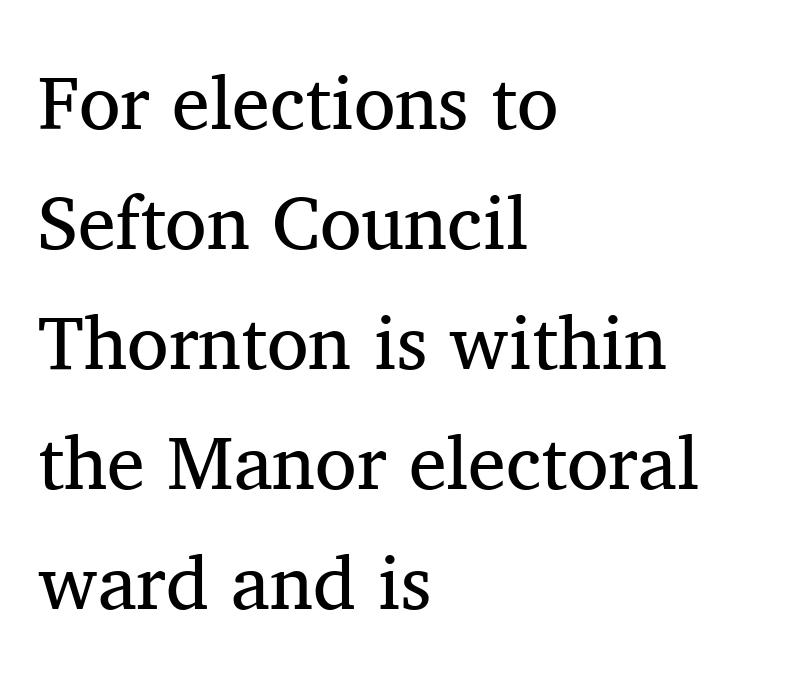
No extra tracking has been applied to these lines. You could not count columns in this text — the font is proportionally spaced. No word sits above an underline. Vertically, the passage feels balanced, rows spaced as you'd expect.
